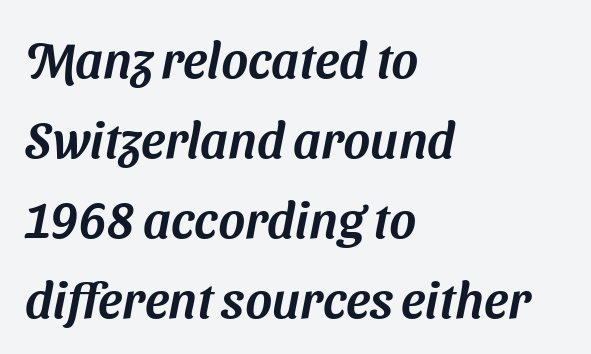
Rule under the text: the space is simply empty. This sample uses plain, unmodified letter spacing. Notice how the passage keeps a crisp vertical edge on the left only. Each letter keeps its own natural width here, so spacing adapts to shape. Unlike a traditional serif, this face leaves its strokes unadorned. Students, observe: this is what conventionally led text looks like.
